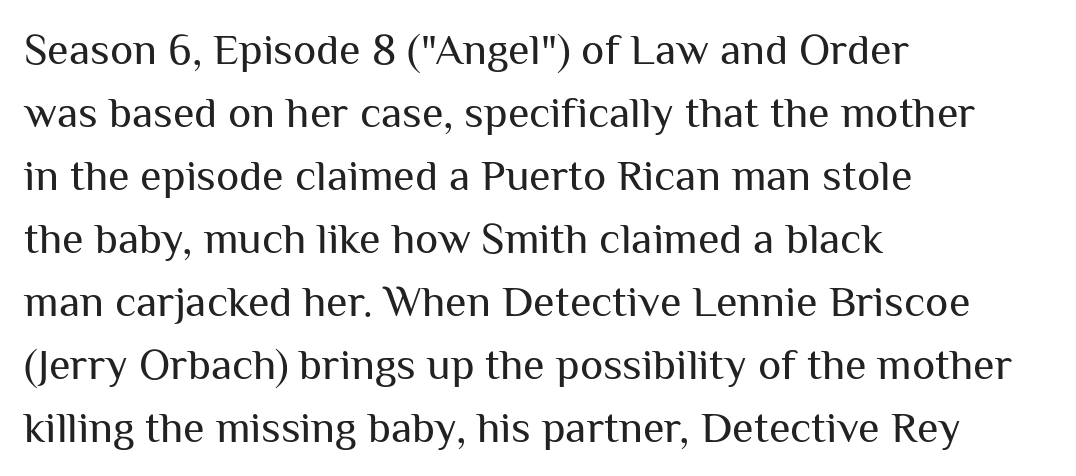
The passage shown has conventional tracking throughout. In CSS terms this would be text-align: left. Every stem runs plumb, perpendicular to the baseline. The passage shown is typed in a proportional face where columns would drift. Stems here are at most as thick as an everyday book face. The passage shown is not underscored anywhere.
